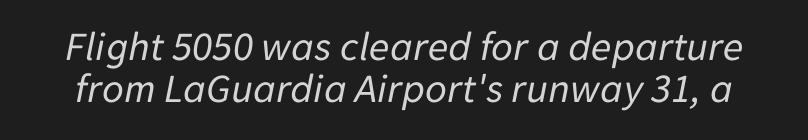
The face used here is rendered with its standard letterfit. Just letters on the line, the space beneath them empty. The characters are drawn with everyday or finer stroke widths. The rendering uses natural spacing where letterforms have individual widths. Every character sits at an angle, as italics do. These lines huddle together more closely than default settings would place them.
